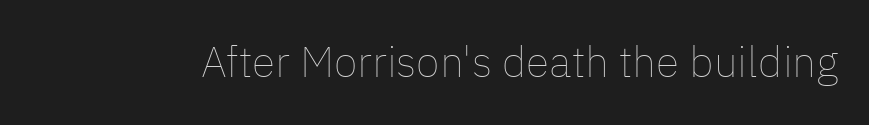
Letters have the restrained weight of plain body copy at most. No extra tracking has been applied to these lines. A clean baseline with only descenders dipping below it. Note the varied advance widths — an 'i' is clearly narrower than an 'm'.
